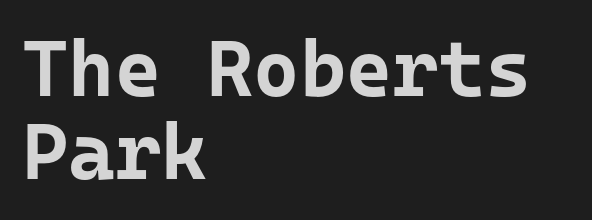
{"serif": "no", "italic": "no", "bold": "yes", "weight": "bold", "width": "normal", "stroke_contrast": "low", "x_height": "medium", "underline": "no", "align": "left", "line_spacing": "tight", "line_spacing_ratio": 1.05, "letter_spacing": "normal", "letter_spacing_em": 0.0, "glyph_px": 79}
